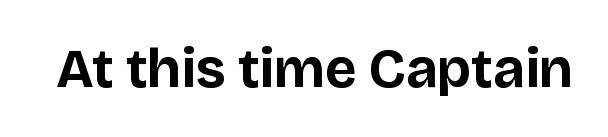
{"serif": "no", "italic": "no", "bold": "yes", "weight": "bold", "width": "normal", "stroke_contrast": "low", "x_height": "large", "monospaced": "no", "underline": "no", "letter_spacing": "normal", "letter_spacing_em": 0.0, "glyph_px": 55}
